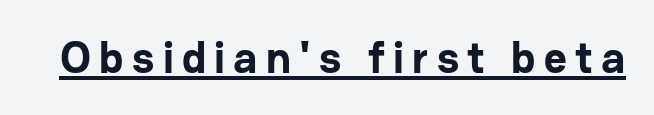
Q: Is the text bold? A: Yes.
Q: Is the text italic (slanted)? A: No, it is upright.
Q: Is the typeface a serif or a sans-serif typeface? A: Sans-serif.
Q: Is the text underlined? A: Yes.
Q: Width (condensed, normal, or wide)? A: Normal.
Q: Stroke contrast? A: Low.
Q: x-height? A: Medium.
Q: Monospaced? A: No.
